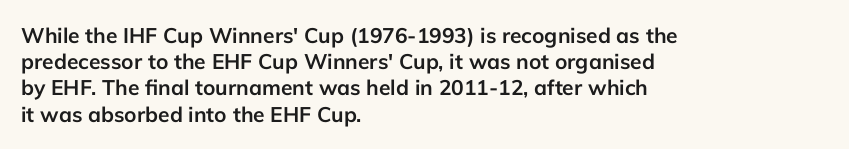
The image shows 21 px bold type, upright; set left-aligned, normal line spacing (1.25x), normal letter spacing, not underlined.
